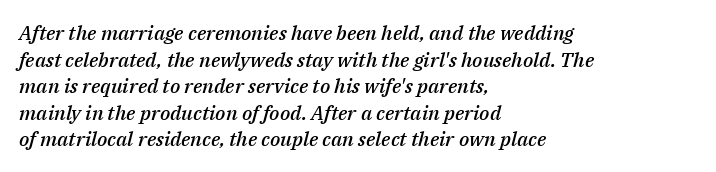
The image shows 20 px text type, italic (leaning right); set left-aligned, normal line spacing (1.33x), normal letter spacing, not underlined.
